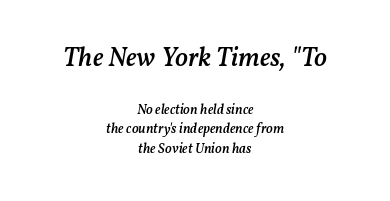
The typesetting leans somewhat heavy: a semibold. These lines stack symmetrically, like a column narrowing and widening about its center. Does the bottom block carry the larger type? No, the top block does. Words appear dense and cohesive because spacing is normal.
